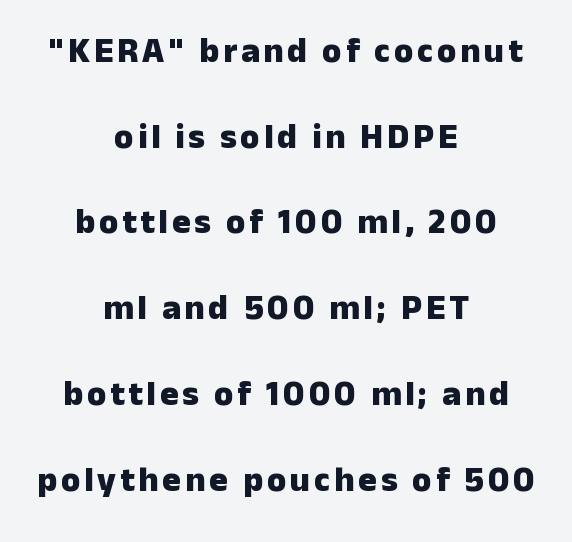
Each letter keeps its own natural width here, so spacing adapts to shape. Posture: straight, roman, zero tilt. Caption: multi-line text, centered on the measure. One glance says open: line gaps are wider than usual.
